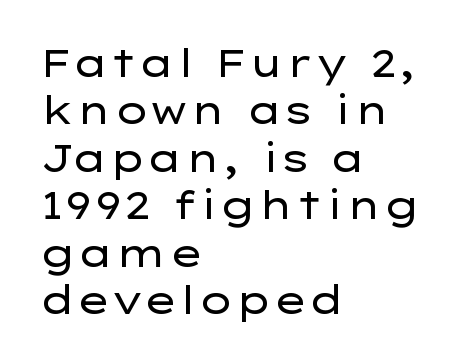
Q: Is the text bold? A: No.
Q: Is the text italic (slanted)? A: No, it is upright.
Q: Is the typeface a serif or a sans-serif typeface? A: Sans-serif.
Q: Is the text underlined? A: No.
Q: How is the paragraph aligned? A: Left-aligned.
Q: Is the spacing between letters normal or unusually wide? A: Normal.
Q: Is the spacing between lines tight, normal or loose? A: Normal.
Q: Width (condensed, normal, or wide)? A: Wide.
Q: Stroke contrast? A: Low.
Q: x-height? A: Medium.
Q: Monospaced? A: No.
